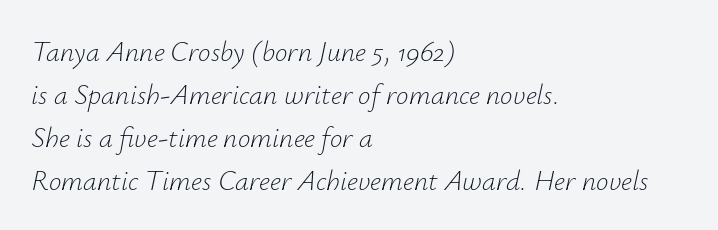
{"italic": "yes", "lean": "right", "slant_degrees": 12, "bold": "no", "weight": "light", "width": "normal", "stroke_contrast": "low", "x_height": "small", "monospaced": "no", "underline": "no", "align": "left", "line_spacing": "normal", "line_spacing_ratio": 1.53, "letter_spacing": "normal", "letter_spacing_em": 0.0, "glyph_px": 28}
